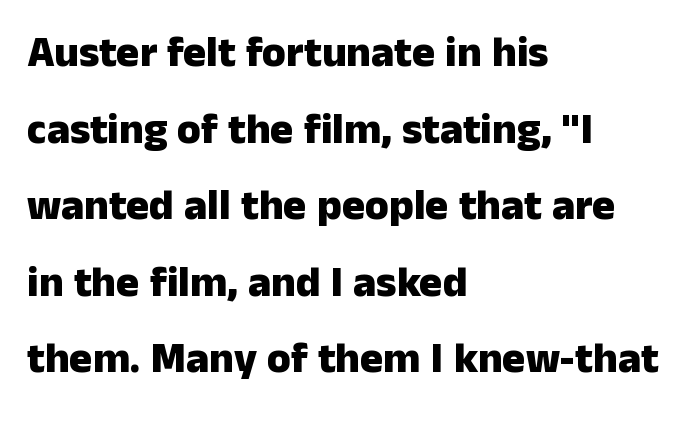
Q: Is the text bold? A: Yes.
Q: Is the text italic (slanted)? A: No, it is upright.
Q: Is the typeface a serif or a sans-serif typeface? A: Sans-serif.
Q: Is the text underlined? A: No.
Q: How is the paragraph aligned? A: Left-aligned.
Q: Is the spacing between letters normal or unusually wide? A: Normal.
Q: Width (condensed, normal, or wide)? A: Normal.
Q: Stroke contrast? A: Low.
Q: x-height? A: Medium.
Q: Monospaced? A: No.
